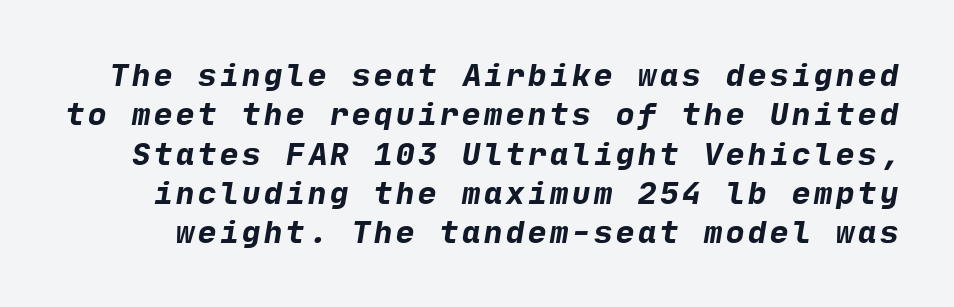
Q: Is the text bold? A: Yes.
Q: Is the typeface a serif or a sans-serif typeface? A: Sans-serif.
Q: Is the text underlined? A: No.
Q: Is the spacing between lines tight, normal or loose? A: Normal.
Q: Width (condensed, normal, or wide)? A: Normal.
Q: Stroke contrast? A: Low.
Q: x-height? A: Medium.
